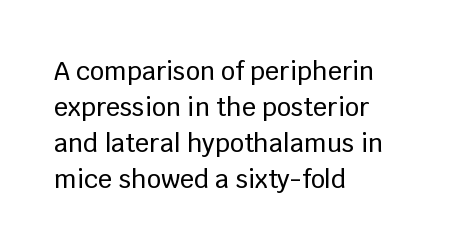
The image shows 25 px text type, upright; set left-aligned, normal line spacing (1.44x), normal letter spacing, not underlined.
